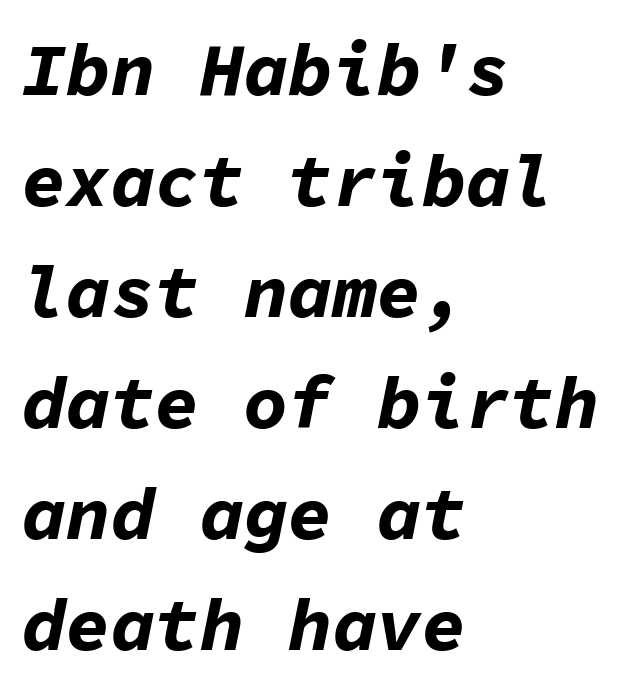
Q: Is the text bold? A: Yes.
Q: Is the text italic (slanted)? A: Yes, it leans right by about 11 degrees.
Q: Is the text underlined? A: No.
Q: How is the paragraph aligned? A: Left-aligned.
Q: Is the spacing between letters normal or unusually wide? A: Normal.
Q: Is the spacing between lines tight, normal or loose? A: Normal.
Q: Width (condensed, normal, or wide)? A: Normal.
Q: Stroke contrast? A: Low.
Q: x-height? A: Medium.
Q: Monospaced? A: Yes.
